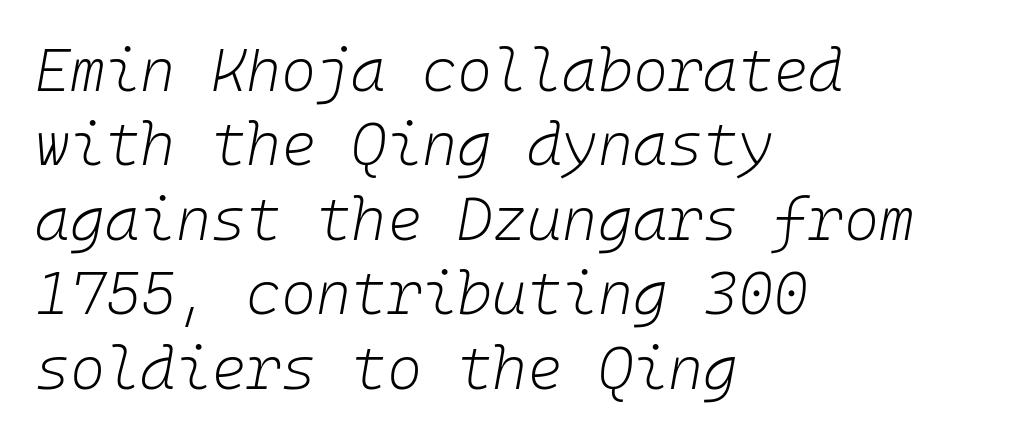
In CSS terms this would be text-align: left. Is the letter spacing exaggerated? No — it looks like the ordinary default. No letter is thick-stroked: the sample isn't bold. The whole block is typeset with a tilt. Quick note: underline off.
